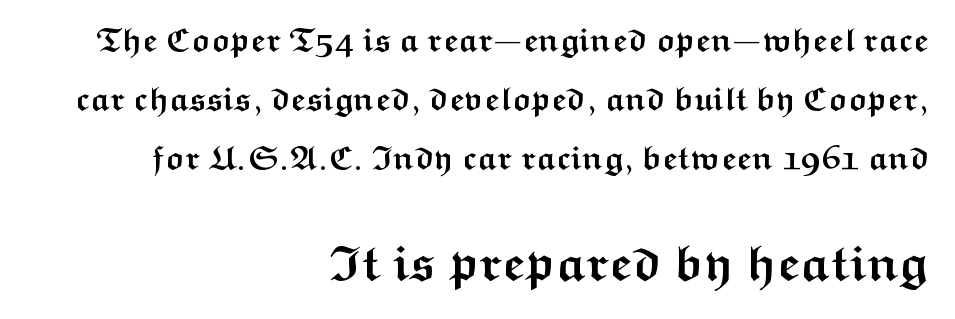
Teacher's note: observe the even right margin — that is flush-right alignment. Vertical strokes here are truly vertical. You can tell from the bare stems that sans-serif type was used. The gap between lines stays unmarked. Notice how thick the strokes are: this is what a full bold looks like. Whoever set this made the second block the dominant, larger element.
